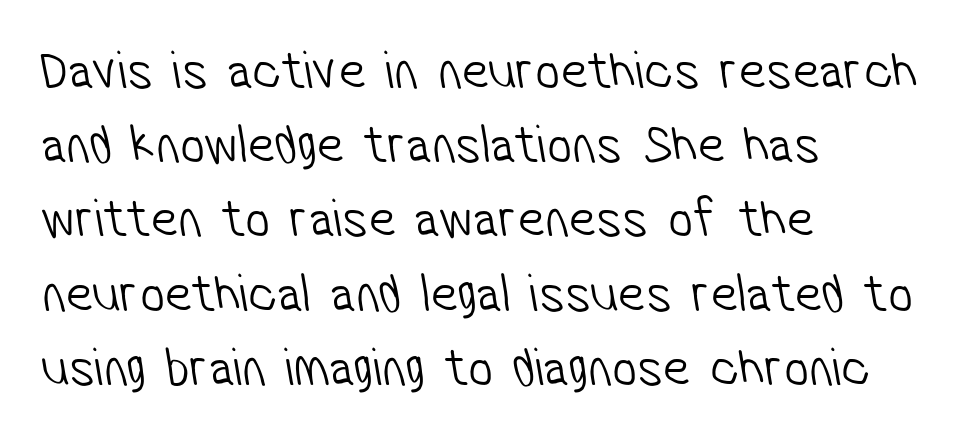
Q: Is the text bold? A: No.
Q: Is the typeface a serif or a sans-serif typeface? A: Sans-serif.
Q: Is the text underlined? A: No.
Q: How is the paragraph aligned? A: Left-aligned.
Q: Is the spacing between letters normal or unusually wide? A: Normal.
Q: Is the spacing between lines tight, normal or loose? A: Normal.
Q: Width (condensed, normal, or wide)? A: Condensed.
Q: Stroke contrast? A: Low.
Q: x-height? A: Medium.
Q: Monospaced? A: No.
